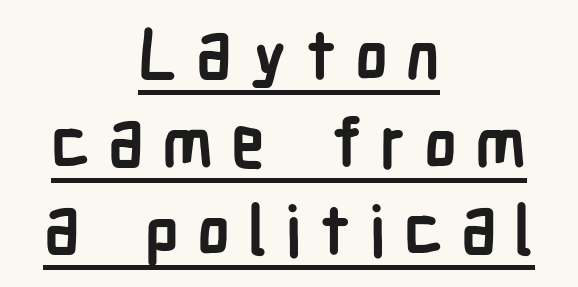
Do the characters align in a grid? No, the font is proportional. Short and long lines alike share a common midpoint. Unlike italic type, these characters show no tilt at all. These characters rest on top of a visible drawn line. Each letter's strokes conclude bluntly, with no projecting serifs.
